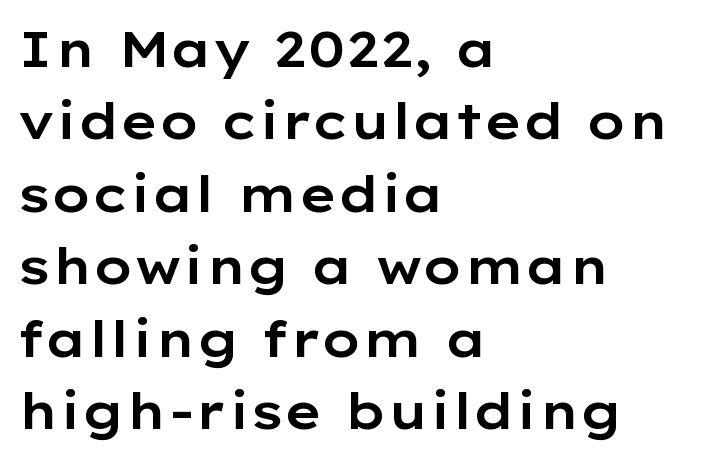
Which margin do the lines hug? The left one — the right edge is uneven. Glance below the letters and you will spot only blank space. Varying glyph widths throughout — classic text-font behaviour. Designer's note — italics off, roman on. Spacing between characters is what you'd get straight out of the box.
